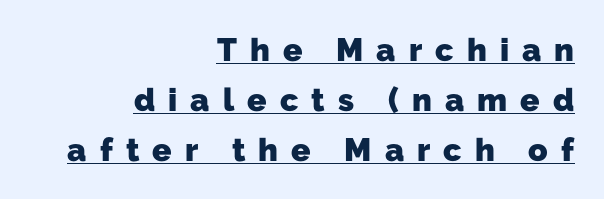
Leading matches the norm, producing a regular column. Weight: bold. These lines stack with their right ends in a neat column. Students, note that the glyphs here are deliberately spaced far apart. Decoration check: the copy is underlined. Serif or sans? Sans — the stroke terminals are bare.
